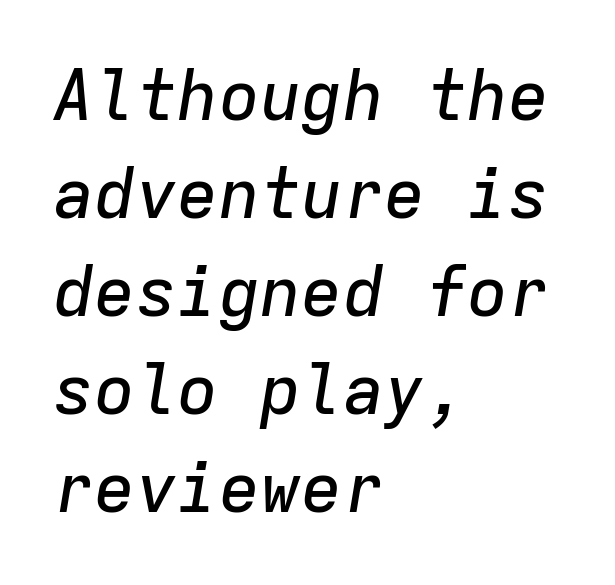
{"italic": "yes", "lean": "right", "slant_degrees": 9, "width": "normal", "stroke_contrast": "low", "x_height": "medium", "monospaced": "yes", "underline": "no", "align": "left", "line_spacing": "normal", "line_spacing_ratio": 1.42, "letter_spacing": "normal", "letter_spacing_em": 0.0, "glyph_px": 69}
